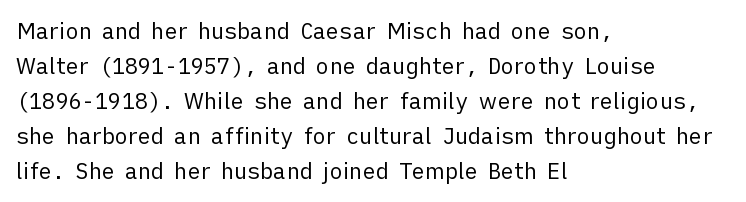
Every stem runs plumb, perpendicular to the baseline. Ink coverage per letter is moderate at most. Does extra space separate the letters? No, they use regular spacing. Line starts are locked; line ends wander. If you measured baseline to baseline, you'd find a middling distance.
